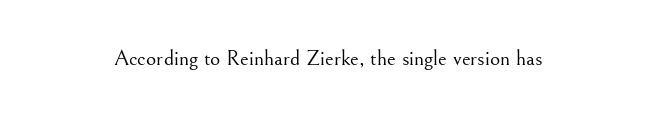
{"italic": "no", "bold": "no", "underline": "no", "letter_spacing": "normal", "letter_spacing_em": 0.0, "glyph_px": 22}
